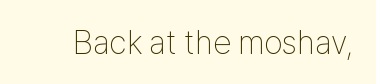
{"serif": "no", "italic": "no", "bold": "no", "weight": "thin", "width": "condensed", "stroke_contrast": "low", "x_height": "medium", "monospaced": "no", "underline": "no", "letter_spacing": "normal", "letter_spacing_em": 0.0, "glyph_px": 33}
